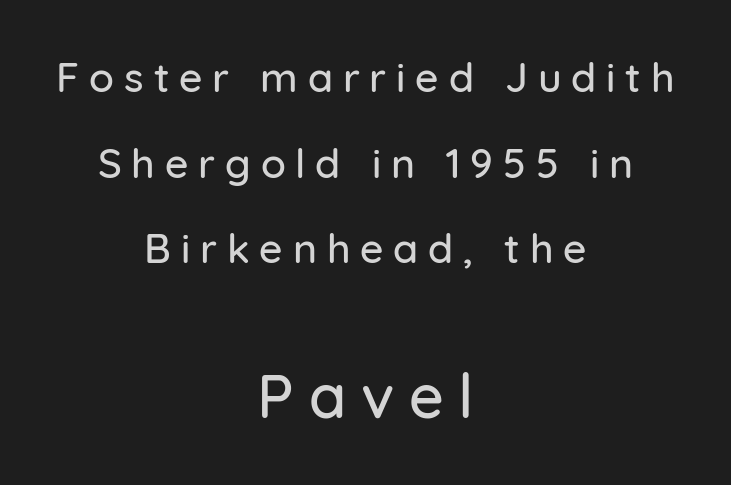
Q: Is the text italic (slanted)? A: No, it is upright.
Q: Is the typeface a serif or a sans-serif typeface? A: Sans-serif.
Q: Is the text underlined? A: No.
Q: How is the paragraph aligned? A: Centered.
Q: Is the spacing between letters normal or unusually wide? A: Unusually wide.
Q: Is the spacing between lines tight, normal or loose? A: Loose.
Q: Which block of text is set in a larger size, the first (top) or the second (bottom)? A: The second (bottom) one.
Q: Width (condensed, normal, or wide)? A: Normal.
Q: Stroke contrast? A: Low.
Q: x-height? A: Medium.
Q: Monospaced? A: No.
